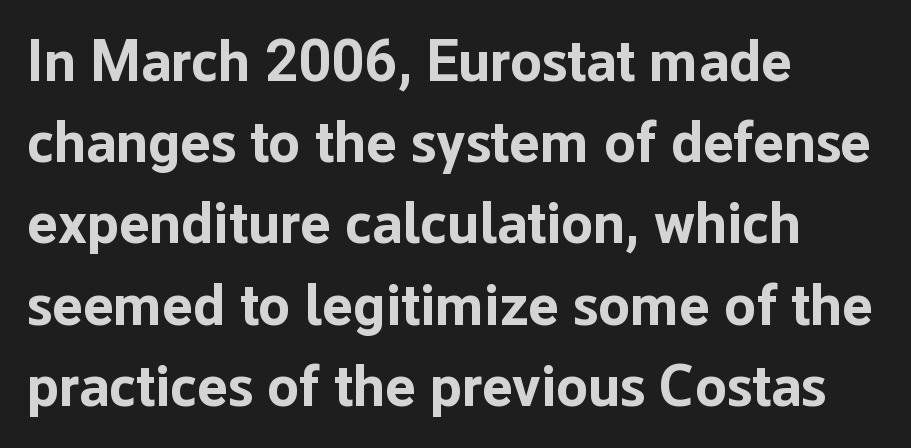
{"serif": "no", "italic": "no", "bold": "yes", "weight": "bold", "width": "normal", "stroke_contrast": "low", "x_height": "medium", "monospaced": "no", "underline": "no", "align": "left", "line_spacing": "normal", "line_spacing_ratio": 1.4, "letter_spacing": "normal", "letter_spacing_em": 0.0, "glyph_px": 58}
